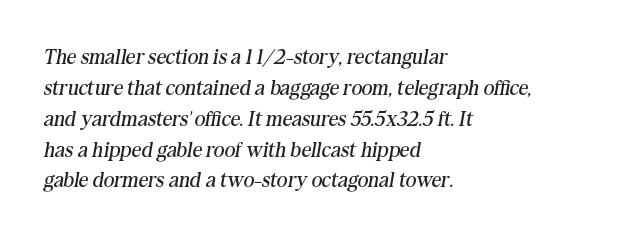
Q: Is the text bold? A: No.
Q: Is the text italic (slanted)? A: Yes, it leans right by about 10 degrees.
Q: Is the text underlined? A: No.
Q: How is the paragraph aligned? A: Left-aligned.
Q: Is the spacing between letters normal or unusually wide? A: Normal.
Q: Is the spacing between lines tight, normal or loose? A: Normal.
